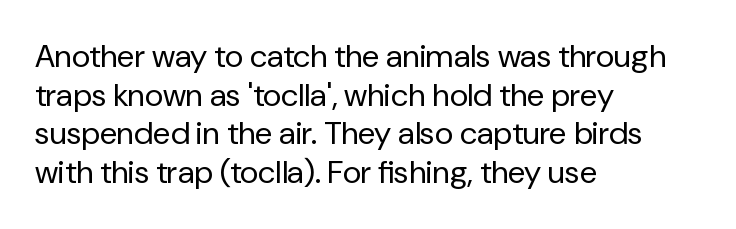
These lines are rendered in a variable-pitch font. The weight tops out at a normal text grade. Spacing between characters is what you'd get straight out of the box. The baseline area is clear.
